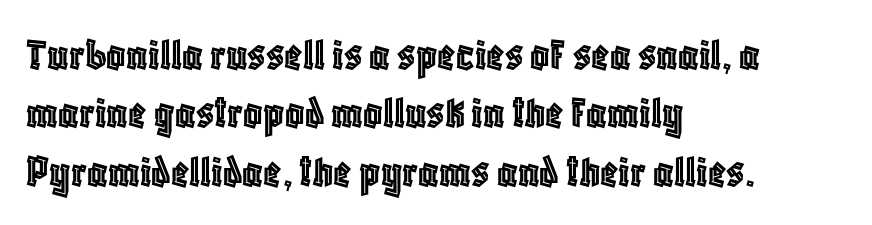
{"italic": "no", "width": "condensed", "x_height": "large", "monospaced": "no", "underline": "no", "align": "left", "line_spacing_ratio": 1.24, "letter_spacing": "normal", "letter_spacing_em": 0.0, "glyph_px": 47}
